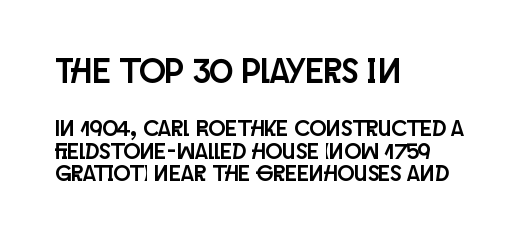
Reading top to bottom, the characters get smaller at the block break. How are the letters spaced? Ordinarily, with no added tracking. A student would call this left alignment; a typographer would say flush left, rag right. Check where the strokes stop: nothing finishes them off — pure sans. Tightly led — the rows are bunched. The font's upright variant was chosen for this text.
